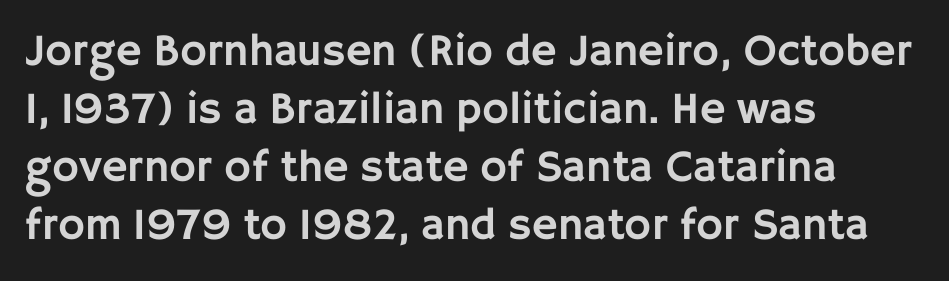
The image shows 45 px sans-serif type, upright; set left-aligned, normal line spacing (1.29x), normal letter spacing, not underlined; low stroke contrast and a large x-height.
